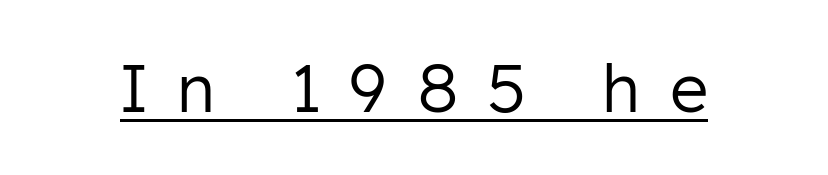
{"serif": "no", "italic": "no", "bold": "no", "weight": "regular", "width": "normal", "stroke_contrast": "low", "x_height": "medium", "monospaced": "no", "underline": "yes", "letter_spacing": "wide", "letter_spacing_em": 0.44, "glyph_px": 66}
